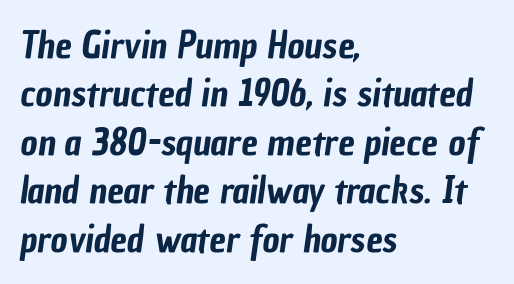
Q: Is the typeface a serif or a sans-serif typeface? A: Sans-serif.
Q: Is the text underlined? A: No.
Q: How is the paragraph aligned? A: Left-aligned.
Q: Is the spacing between letters normal or unusually wide? A: Normal.
Q: Is the spacing between lines tight, normal or loose? A: Normal.
Q: Width (condensed, normal, or wide)? A: Condensed.
Q: Stroke contrast? A: Low.
Q: x-height? A: Medium.
Q: Monospaced? A: No.
